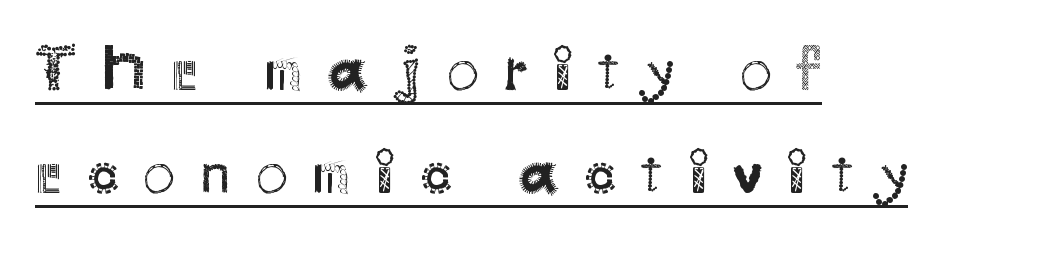
Q: Is the text bold? A: No.
Q: Is the text italic (slanted)? A: No, it is upright.
Q: Is the typeface a serif or a sans-serif typeface? A: Sans-serif.
Q: Is the text underlined? A: Yes.
Q: How is the paragraph aligned? A: Left-aligned.
Q: Is the spacing between letters normal or unusually wide? A: Unusually wide.
Q: Is the spacing between lines tight, normal or loose? A: Normal.
Q: Width (condensed, normal, or wide)? A: Normal.
Q: Stroke contrast? A: Medium.
Q: x-height? A: Small.
Q: Monospaced? A: No.
